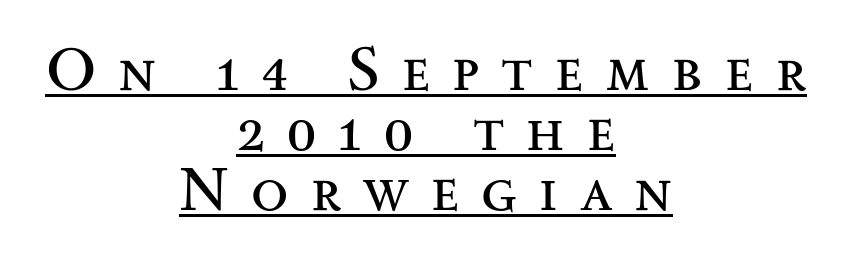
The image shows 61 px regular-weight, wide serif type, upright; set centered, tight line spacing (0.98x), unusually wide letter spacing (+0.36 em), underlined; medium stroke contrast and a small x-height.
